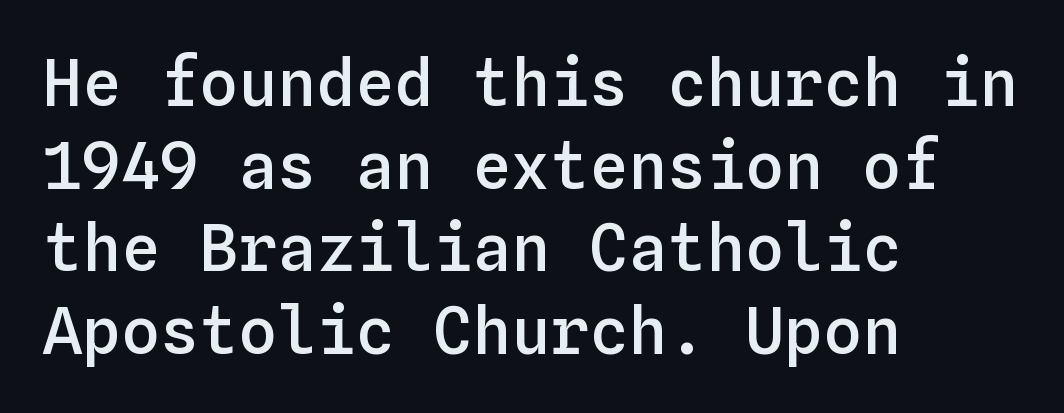
{"italic": "no", "bold": "semi", "weight": "semibold", "width": "normal", "stroke_contrast": "low", "x_height": "medium", "monospaced": "yes", "underline": "no", "align": "left", "line_spacing": "normal", "line_spacing_ratio": 1.27, "letter_spacing": "normal", "letter_spacing_em": 0.0, "glyph_px": 65}
